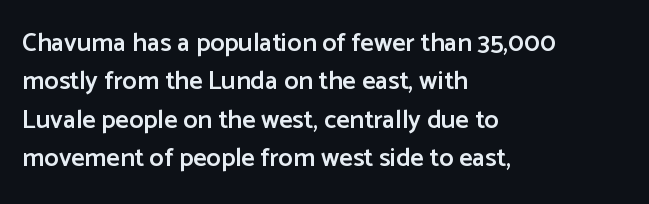
The lines are quadded left. Short note: letters normally spaced. Just letters on the line, the space beneath them empty. Look at the stroke-to-counter ratio: somewhat heavy, a semibold. Regular leading.
